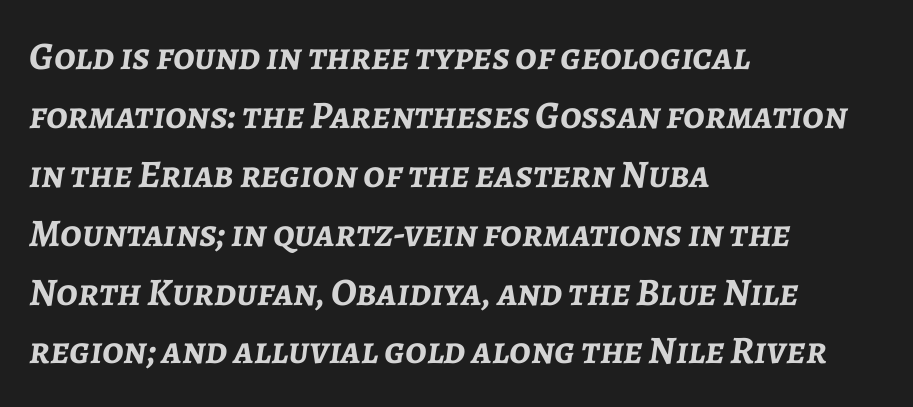
Q: Is the text bold? A: Yes.
Q: Is the text italic (slanted)? A: Yes, it leans right by about 7 degrees.
Q: Is the text underlined? A: No.
Q: How is the paragraph aligned? A: Left-aligned.
Q: Is the spacing between letters normal or unusually wide? A: Normal.
Q: Is the spacing between lines tight, normal or loose? A: Normal.
Q: Width (condensed, normal, or wide)? A: Normal.
Q: Stroke contrast? A: Low.
Q: x-height? A: Medium.
Q: Monospaced? A: No.
